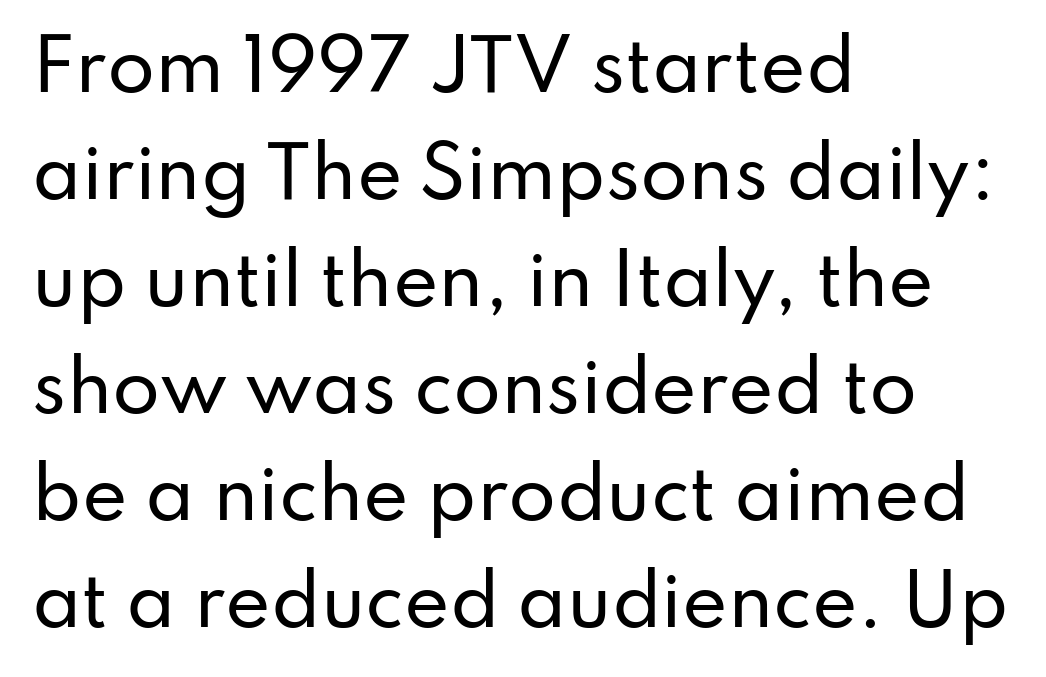
Interline gaps are of average width in this sample. Honestly, the letter spacing is just normal — you wouldn't notice it. The passage is arranged the way most books set body copy — flush left. Lines of text with bare space underneath. Each letter's strokes conclude bluntly, with no projecting serifs.
